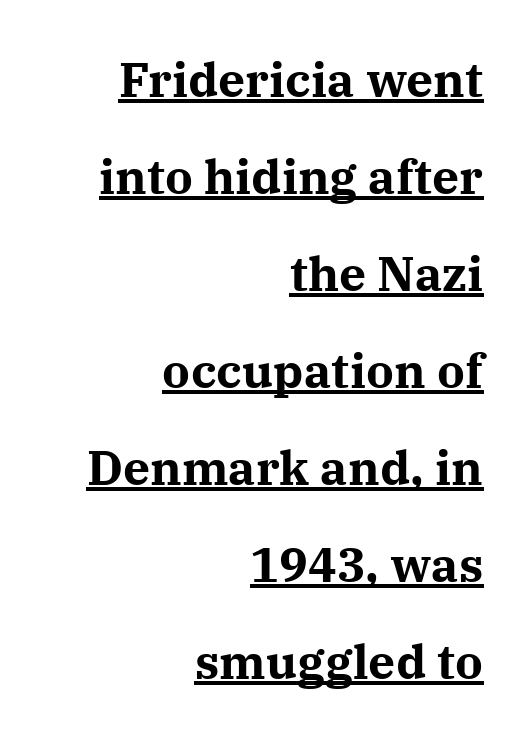
{"serif": "yes", "italic": "no", "bold": "yes", "weight": "bold", "width": "normal", "stroke_contrast": "medium", "x_height": "medium", "monospaced": "no", "underline": "yes", "align": "right", "line_spacing": "loose", "line_spacing_ratio": 2.02, "letter_spacing": "normal", "letter_spacing_em": 0.0, "glyph_px": 48}
